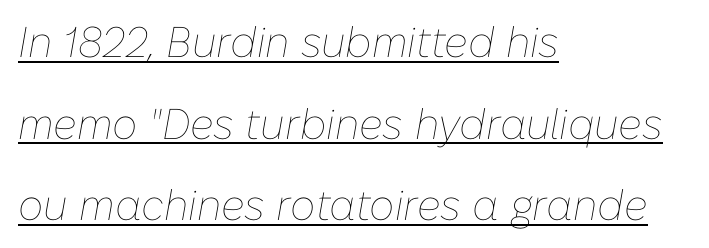
The image shows 43 px thin type, italic (leaning right); set left-aligned, loose line spacing (1.9x), normal letter spacing, underlined; low stroke contrast and a medium x-height.
